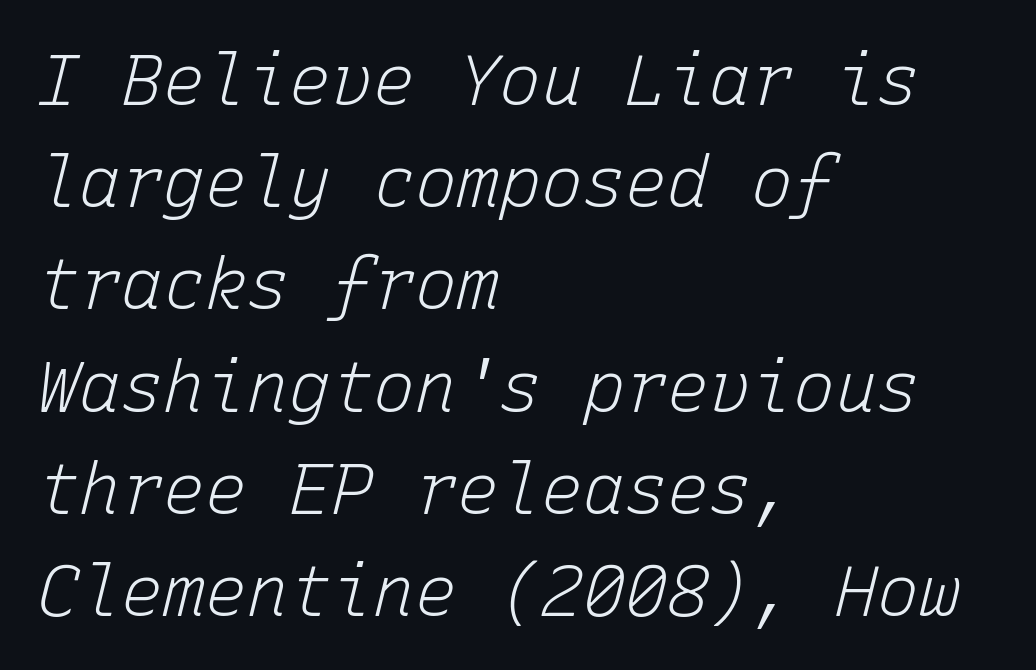
The image shows 70 px light type, italic (leaning right), monospaced; set left-aligned, normal line spacing (1.46x), normal letter spacing, not underlined; low stroke contrast and a medium x-height.
